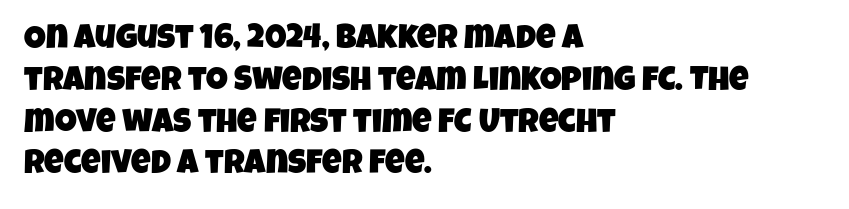
{"serif": "no", "width": "condensed", "stroke_contrast": "low", "x_height": "large", "monospaced": "no", "underline": "no", "align": "left", "line_spacing_ratio": 1.23, "letter_spacing": "normal", "letter_spacing_em": 0.0, "glyph_px": 34}
